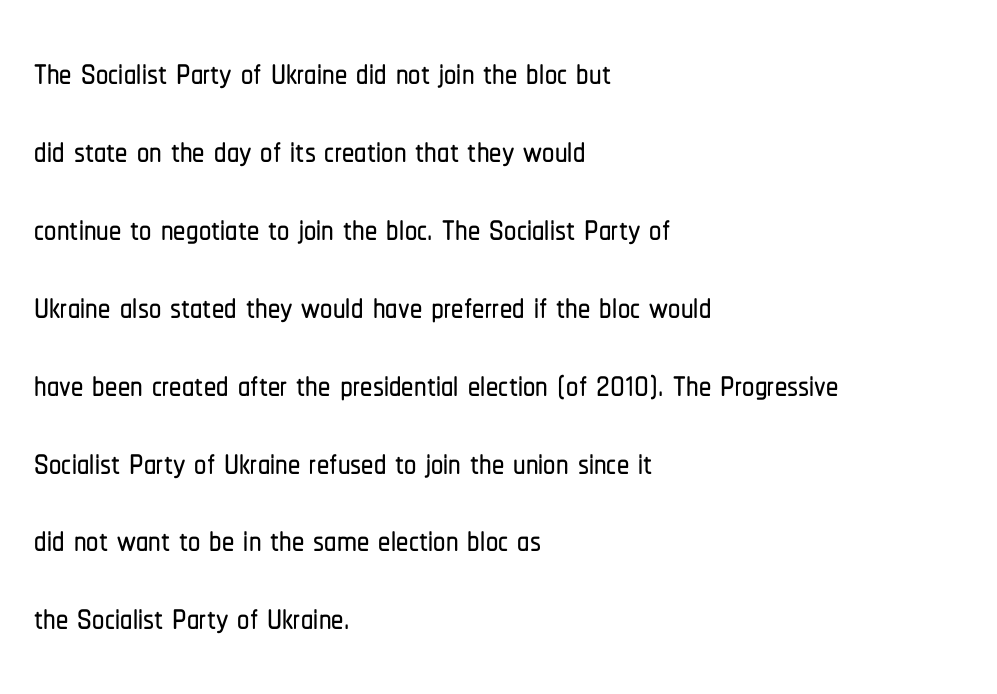
Q: Is the text italic (slanted)? A: No, it is upright.
Q: Is the typeface a serif or a sans-serif typeface? A: Sans-serif.
Q: Is the text underlined? A: No.
Q: How is the paragraph aligned? A: Left-aligned.
Q: Is the spacing between letters normal or unusually wide? A: Normal.
Q: Is the spacing between lines tight, normal or loose? A: Normal.
Q: Width (condensed, normal, or wide)? A: Condensed.
Q: Stroke contrast? A: Low.
Q: x-height? A: Medium.
Q: Monospaced? A: No.
